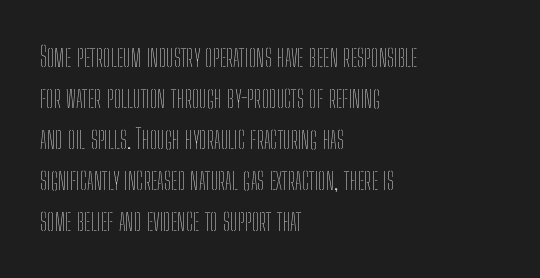
{"italic": "no", "bold": "no", "underline": "no", "align": "left", "line_spacing": "normal", "line_spacing_ratio": 1.52, "letter_spacing": "normal", "letter_spacing_em": 0.0, "glyph_px": 27}
